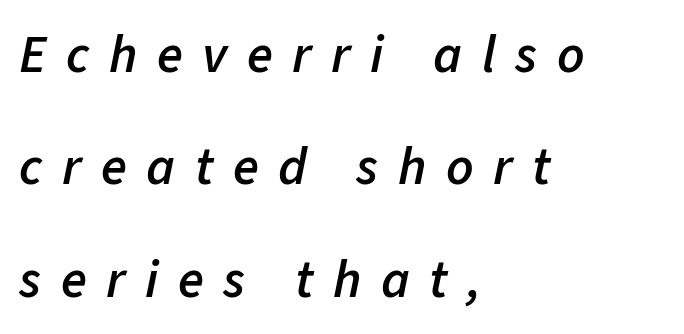
{"italic": "yes", "lean": "right", "slant_degrees": 11, "bold": "semi", "weight": "semibold", "width": "normal", "stroke_contrast": "low", "x_height": "medium", "monospaced": "no", "underline": "no", "align": "left", "line_spacing": "loose", "line_spacing_ratio": 2.12, "letter_spacing": "wide", "letter_spacing_em": 0.37, "glyph_px": 53}
